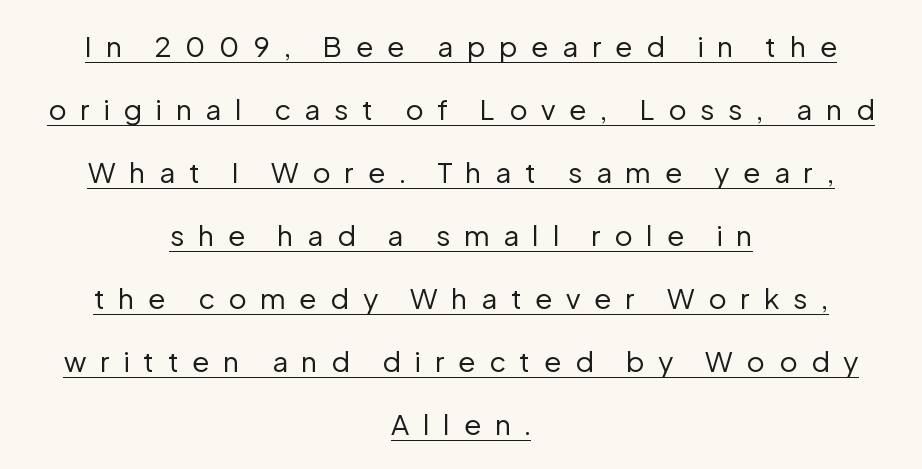
Weight: in the light-to-regular range. Font category for this specimen: sans-serif. The line texture is sparse and dotted thanks to wide tracking. Each new line begins a long way beneath the previous one.
